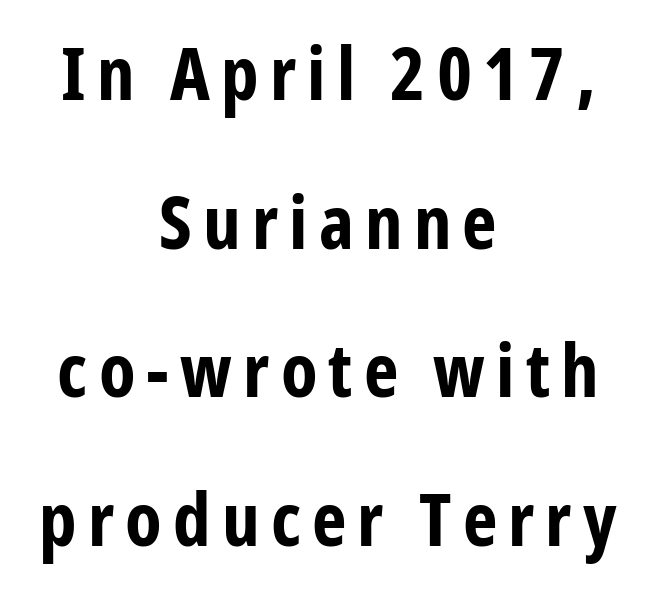
Q: Is the text bold? A: Yes.
Q: Is the text italic (slanted)? A: No, it is upright.
Q: Is the typeface a serif or a sans-serif typeface? A: Sans-serif.
Q: Is the text underlined? A: No.
Q: How is the paragraph aligned? A: Centered.
Q: Is the spacing between lines tight, normal or loose? A: Loose.
Q: Width (condensed, normal, or wide)? A: Condensed.
Q: Stroke contrast? A: Low.
Q: x-height? A: Medium.
Q: Monospaced? A: No.
